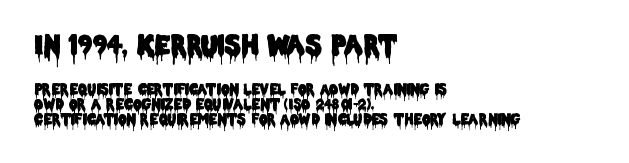
Very little white space separates one row of letters from the next. Casual observation: everything's shoved over to the left. Descenders are the only things crossing below the line. This sample uses plain, unmodified letter spacing.
